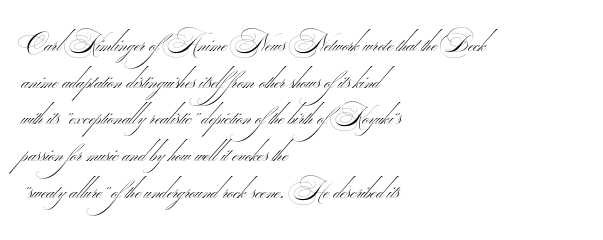
{"bold": "no", "underline": "no", "align": "left", "line_spacing": "normal", "line_spacing_ratio": 1.47, "letter_spacing": "normal", "letter_spacing_em": 0.0, "glyph_px": 25}
